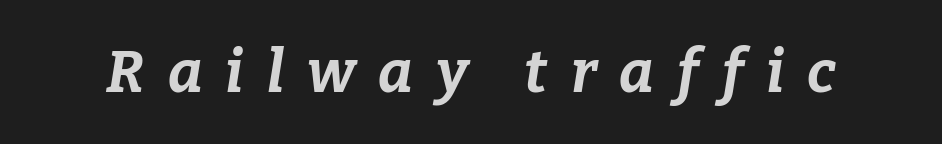
The letters are slanted; this is an italic face. The zone under the glyphs is completely vacant. Spacing verdict: proportional, widths tailored to each character. These lines have a slow, spaced-out rhythm from letter to letter.
